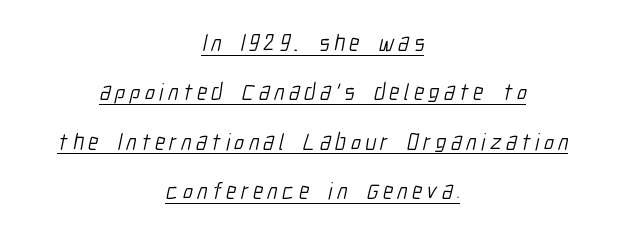
{"bold": "no", "underline": "yes", "align": "center", "line_spacing": "loose", "line_spacing_ratio": 2.15, "letter_spacing": "wide", "letter_spacing_em": 0.2, "glyph_px": 23}
